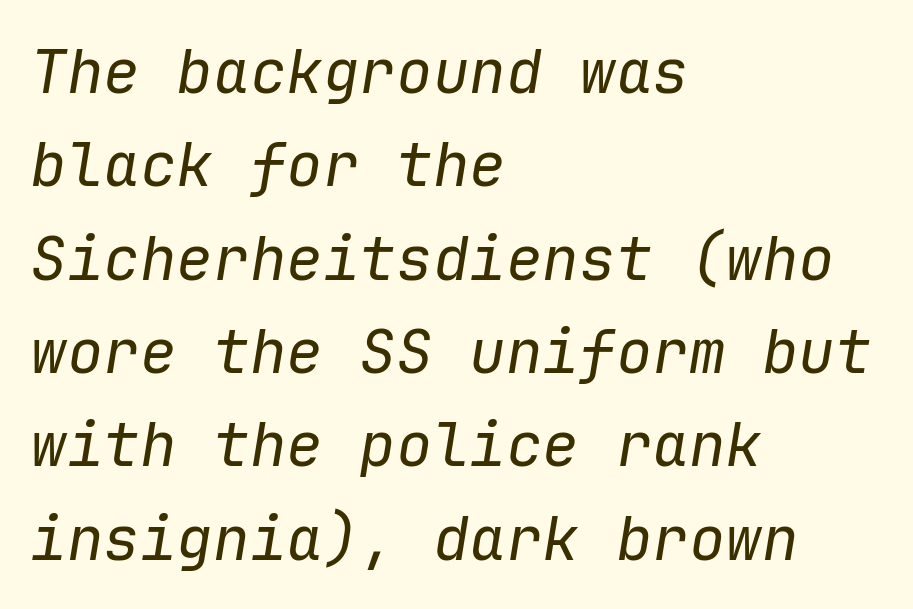
The image shows 61 px regular-weight type, italic (leaning right), monospaced; set left-aligned, normal line spacing (1.53x), normal letter spacing, not underlined; low stroke contrast and a medium x-height.
